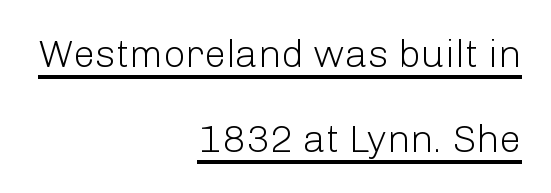
{"serif": "no", "italic": "no", "bold": "no", "weight": "light", "width": "normal", "stroke_contrast": "low", "x_height": "medium", "monospaced": "no", "underline": "yes", "align": "right", "line_spacing": "loose", "line_spacing_ratio": 2.18, "letter_spacing": "normal", "letter_spacing_em": 0.0, "glyph_px": 39}
